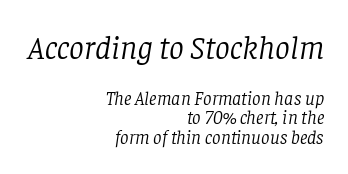
The image shows 33 px light serif type, italic (leaning right); set right-aligned, tight line spacing (1.04x), normal letter spacing, not underlined; the first (top) block is 1.74x larger; low stroke contrast and a large x-height.
